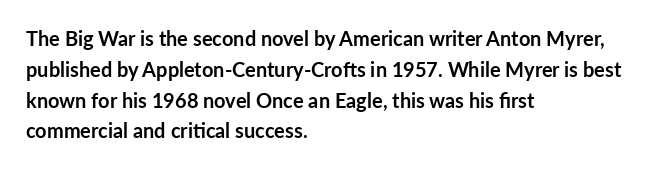
A student would call this left alignment; a typographer would say flush left, rag right. Any mark beneath the type? The region is blank. A dark, heavy texture on the line: the type is bold. The leading is moderate, giving the passage an even texture. The gaps between neighbouring characters are ordinary and unremarkable. The axis of the letterforms is exactly vertical.
